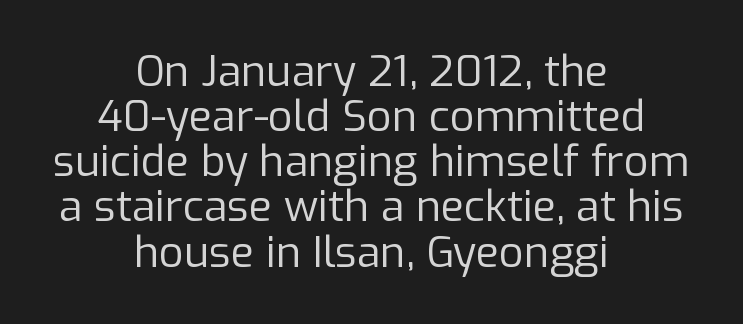
The image shows 43 px regular-weight sans-serif type, upright; set centered, tight line spacing (1.05x), normal letter spacing, not underlined; low stroke contrast and a medium x-height.
